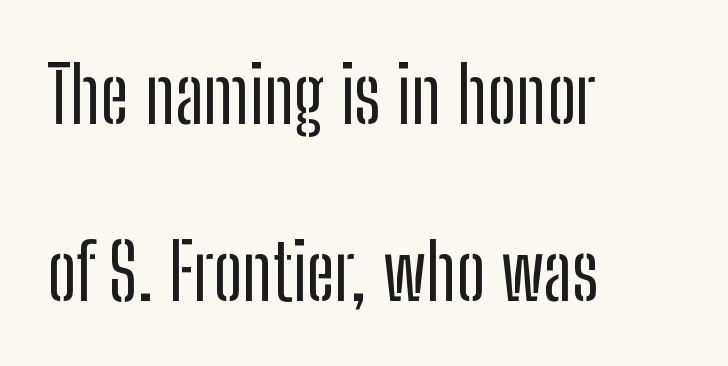
The letters carry no serifs — their stems end cleanly without finishing strokes. Caption: multi-line text, flush left, ragged right. Honestly, the letter spacing is just normal — you wouldn't notice it. No italicization has been applied; the sample stays upright. Looks like regular typesetting: each glyph gets only the width it needs.
